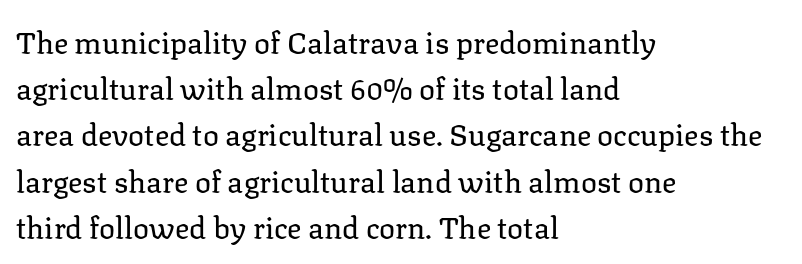
The image shows 30 px regular-weight serif type, upright; set left-aligned, normal line spacing (1.54x), normal letter spacing, not underlined; low stroke contrast and a medium x-height.
